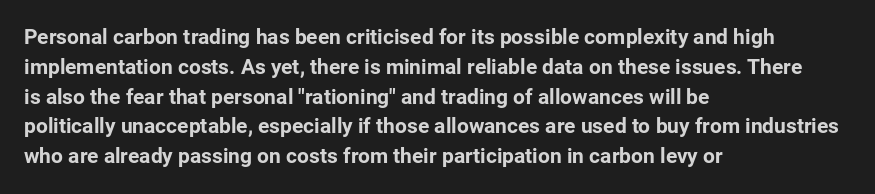
Q: Is the text bold? A: Yes.
Q: Is the text italic (slanted)? A: No, it is upright.
Q: Is the text underlined? A: No.
Q: How is the paragraph aligned? A: Left-aligned.
Q: Is the spacing between letters normal or unusually wide? A: Normal.
Q: Is the spacing between lines tight, normal or loose? A: Normal.
